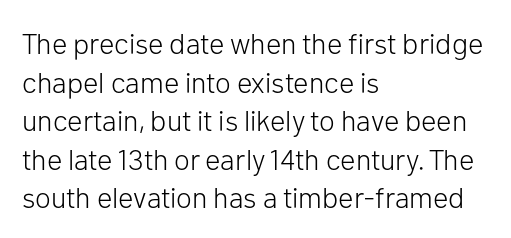
{"serif": "no", "italic": "no", "bold": "no", "weight": "light", "width": "normal", "stroke_contrast": "low", "x_height": "medium", "monospaced": "no", "underline": "no", "align": "left", "line_spacing": "normal", "line_spacing_ratio": 1.33, "letter_spacing": "normal", "letter_spacing_em": 0.0, "glyph_px": 29}
